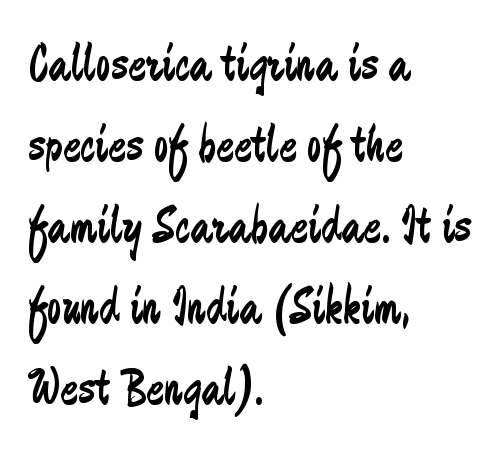
The image shows 53 px regular-weight, condensed sans-serif type; set left-aligned, normal line spacing (1.53x), normal letter spacing, not underlined; low stroke contrast and a small x-height.
